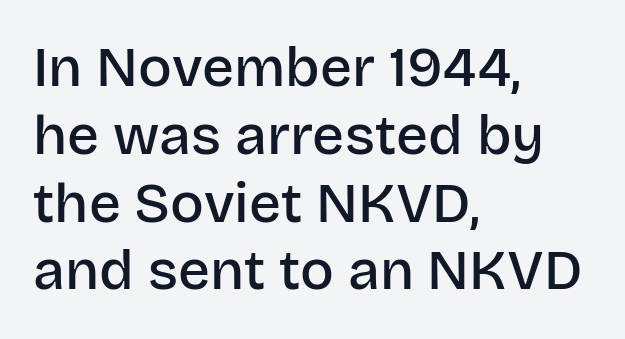
Q: Is the text bold? A: Semi-bold.
Q: Is the text italic (slanted)? A: No, it is upright.
Q: Is the typeface a serif or a sans-serif typeface? A: Sans-serif.
Q: Is the text underlined? A: No.
Q: How is the paragraph aligned? A: Left-aligned.
Q: Is the spacing between letters normal or unusually wide? A: Normal.
Q: Width (condensed, normal, or wide)? A: Normal.
Q: Stroke contrast? A: Low.
Q: x-height? A: Large.
Q: Monospaced? A: No.
